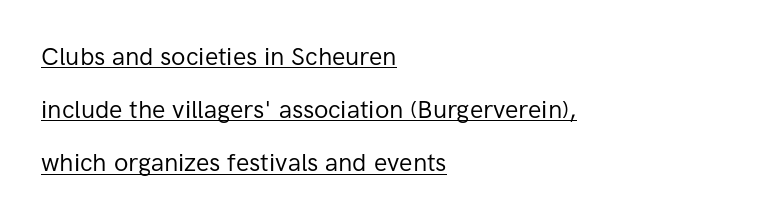
The image shows 25 px text type, upright; set left-aligned, loose line spacing (2.13x), normal letter spacing, underlined.
